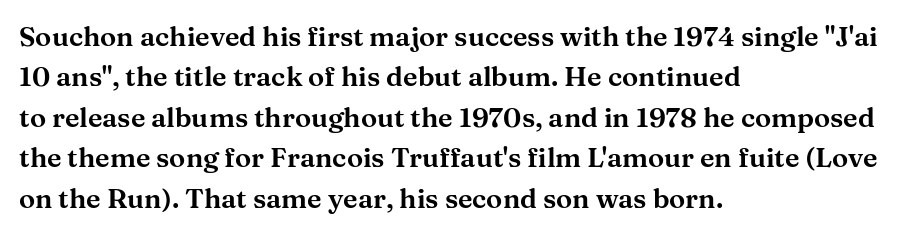
Q: Is the text italic (slanted)? A: No, it is upright.
Q: Is the text underlined? A: No.
Q: How is the paragraph aligned? A: Left-aligned.
Q: Is the spacing between letters normal or unusually wide? A: Normal.
Q: Is the spacing between lines tight, normal or loose? A: Normal.
